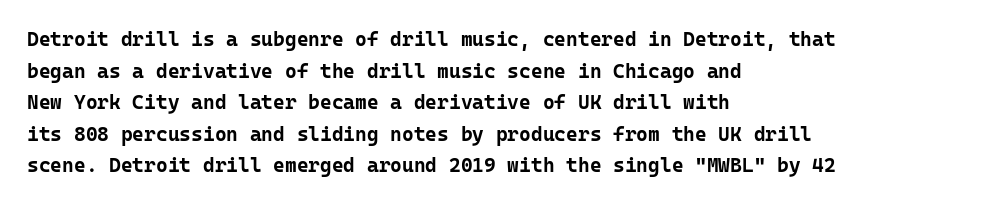
{"italic": "no", "bold": "yes", "underline": "no", "align": "left", "line_spacing": "normal", "line_spacing_ratio": 1.58, "letter_spacing": "normal", "letter_spacing_em": 0.0, "glyph_px": 20}
